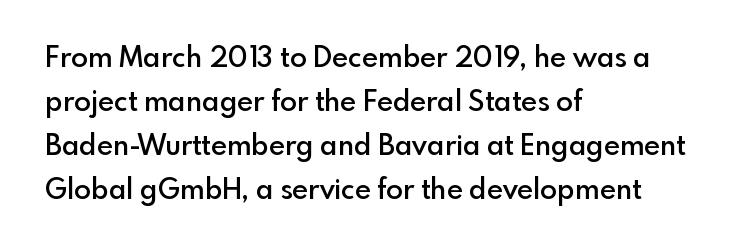
{"serif": "no", "italic": "no", "bold": "semi", "weight": "semibold", "width": "normal", "x_height": "small", "monospaced": "no", "underline": "no", "align": "left", "line_spacing": "normal", "line_spacing_ratio": 1.57, "letter_spacing": "normal", "letter_spacing_em": 0.0, "glyph_px": 28}
